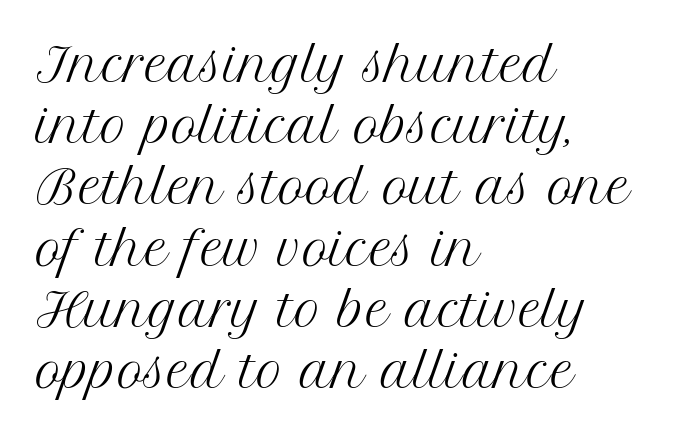
{"bold": "no", "weight": "regular", "width": "normal", "stroke_contrast": "medium", "x_height": "medium", "monospaced": "no", "underline": "no", "align": "left", "line_spacing": "normal", "line_spacing_ratio": 1.36, "letter_spacing": "normal", "letter_spacing_em": 0.0, "glyph_px": 45}
